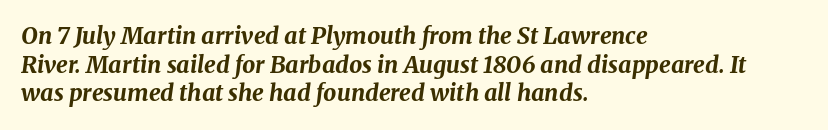
Q: Is the text bold? A: Yes.
Q: Is the text italic (slanted)? A: Yes, it leans right by about 8 degrees.
Q: Is the text underlined? A: No.
Q: How is the paragraph aligned? A: Left-aligned.
Q: Is the spacing between letters normal or unusually wide? A: Normal.
Q: Is the spacing between lines tight, normal or loose? A: Normal.
